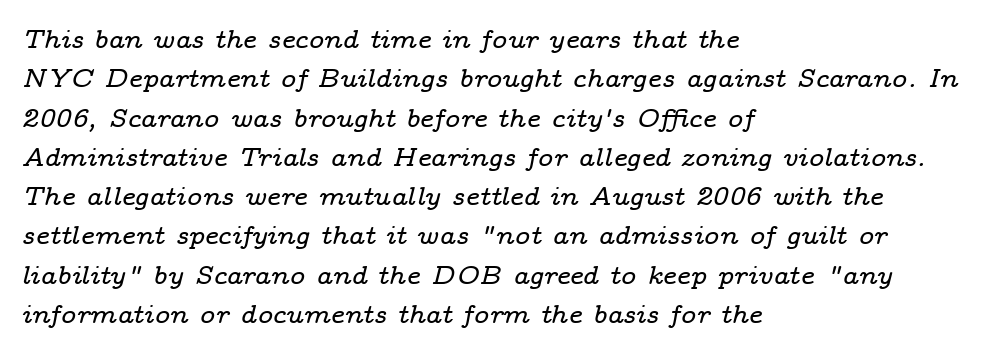
Horizontal bands of white between lines are of average thickness. Tall strokes in this sample are angled rather than plumb. Leftover space on each line is placed entirely after the last word. Students, note that the glyphs here touch the page at normal intervals.
